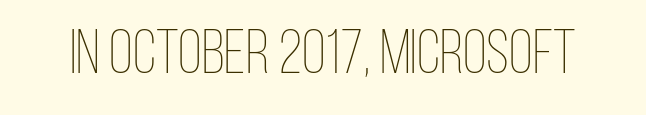
The letters stand upright; this is a roman face. Each letter keeps its own natural width here, so spacing adapts to shape. A quiet, ordinary-to-light weight characterises the typeface. Each word holds together tightly as a unit, with standard inter-letter gaps. Nobody drew a line under any word here.
